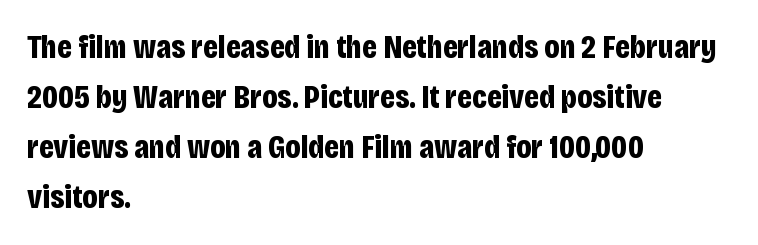
Leftover space on each line is placed entirely after the last word. The letters are bold, with thick, heavy strokes. Compared with typical paragraphs, the rows here are spaced about the same. Check the space under the baseline: it is left empty. When letters stand straight like this, we call the style roman or upright. This rendering employs a face without finishing strokes, i.e., a sans-serif.
